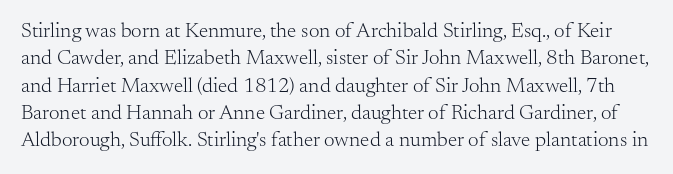
Q: Is the text bold? A: No.
Q: Is the text italic (slanted)? A: No, it is upright.
Q: Is the text underlined? A: No.
Q: Is the spacing between letters normal or unusually wide? A: Normal.
Q: Is the spacing between lines tight, normal or loose? A: Normal.
